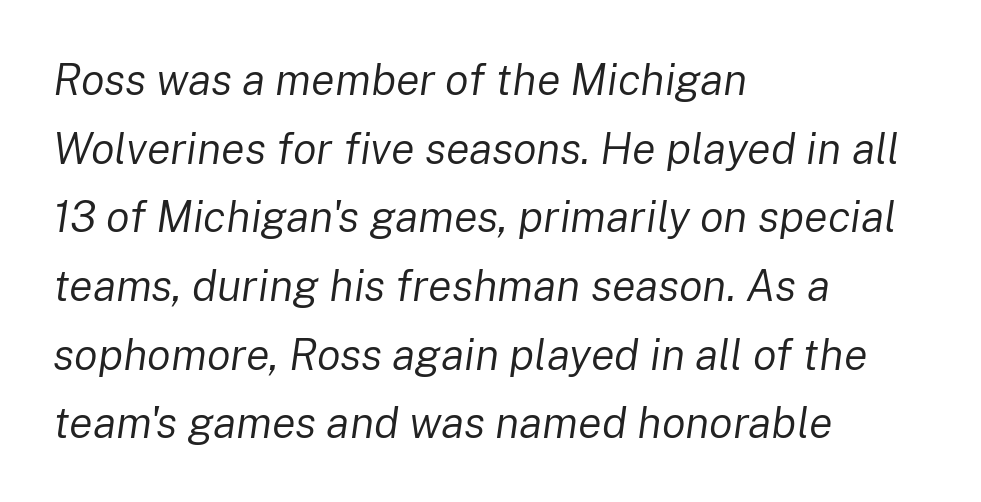
{"italic": "yes", "lean": "right", "slant_degrees": 8, "bold": "no", "weight": "regular", "width": "normal", "stroke_contrast": "low", "x_height": "medium", "monospaced": "no", "underline": "no", "align": "left", "line_spacing": "normal", "line_spacing_ratio": 1.56, "letter_spacing": "normal", "letter_spacing_em": 0.0, "glyph_px": 44}
